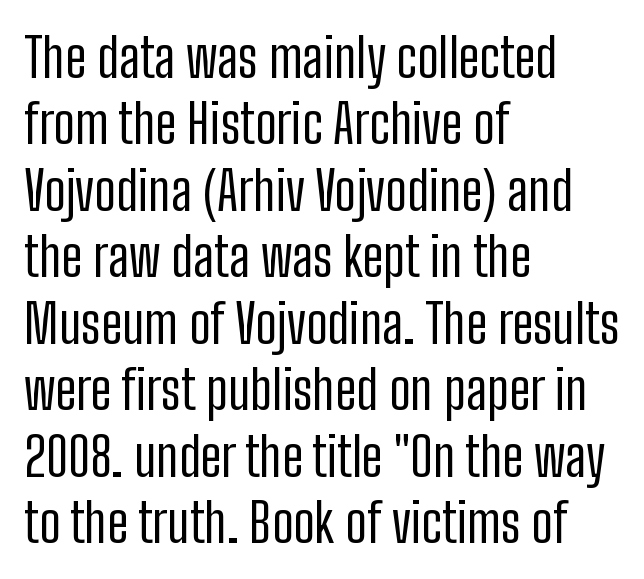
Q: Is the text bold? A: No.
Q: Is the text italic (slanted)? A: No, it is upright.
Q: Is the typeface a serif or a sans-serif typeface? A: Sans-serif.
Q: Is the text underlined? A: No.
Q: How is the paragraph aligned? A: Left-aligned.
Q: Is the spacing between letters normal or unusually wide? A: Normal.
Q: Width (condensed, normal, or wide)? A: Condensed.
Q: Stroke contrast? A: Low.
Q: x-height? A: Medium.
Q: Monospaced? A: No.
